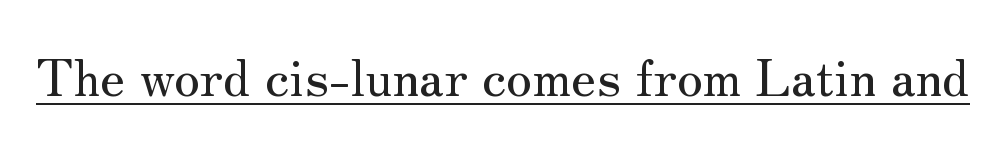
I'd call this a serif setting — the letters wear small feet. No italicization has been applied; the sample stays upright. Inter-character spacing is left at the font's built-in metrics. What decoration does the sample have? An underline. A typesetter would call this proportional, since set widths differ per character.
